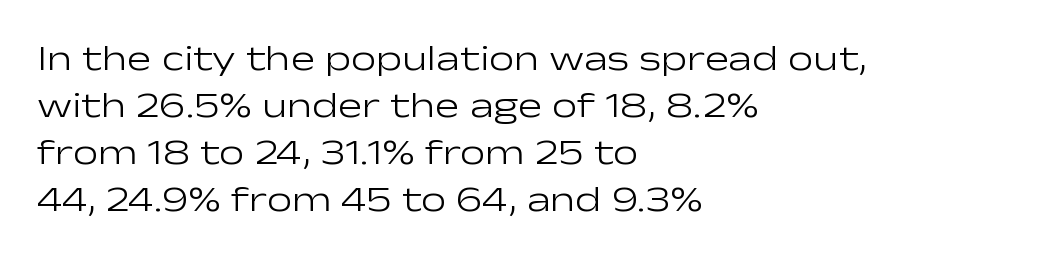
The image shows 36 px light, wide sans-serif type, upright; set left-aligned, normal line spacing (1.31x), normal letter spacing, not underlined; low stroke contrast and a medium x-height.
